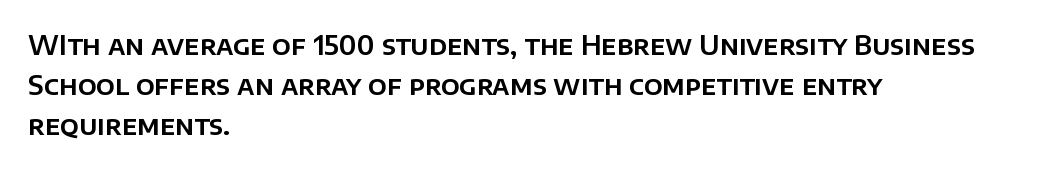
{"italic": "no", "underline": "no", "align": "left", "line_spacing": "normal", "line_spacing_ratio": 1.53, "letter_spacing": "normal", "letter_spacing_em": 0.0, "glyph_px": 26}
